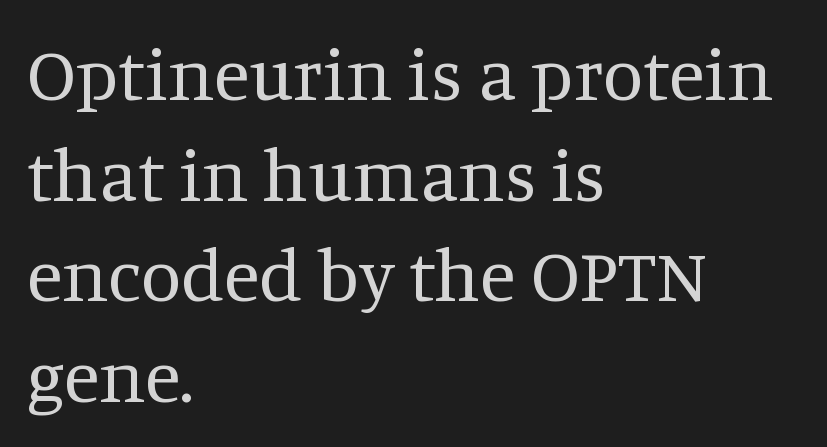
Q: Is the text bold? A: No.
Q: Is the text italic (slanted)? A: No, it is upright.
Q: Is the typeface a serif or a sans-serif typeface? A: Serif.
Q: Is the text underlined? A: No.
Q: How is the paragraph aligned? A: Left-aligned.
Q: Is the spacing between letters normal or unusually wide? A: Normal.
Q: Is the spacing between lines tight, normal or loose? A: Normal.
Q: Width (condensed, normal, or wide)? A: Normal.
Q: Stroke contrast? A: Medium.
Q: x-height? A: Large.
Q: Monospaced? A: No.
